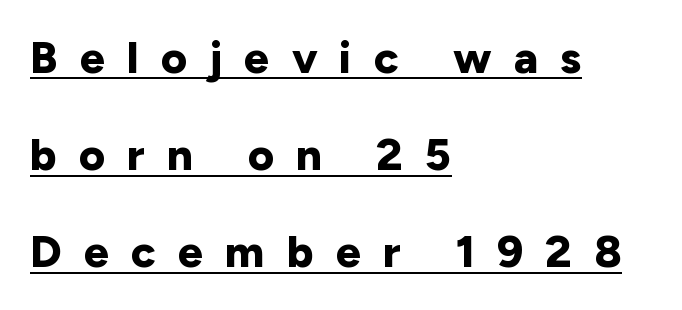
The image shows 45 px bold sans-serif type, upright; set left-aligned, loose line spacing (2.16x), unusually wide letter spacing (+0.49 em), underlined; low stroke contrast and a medium x-height.
